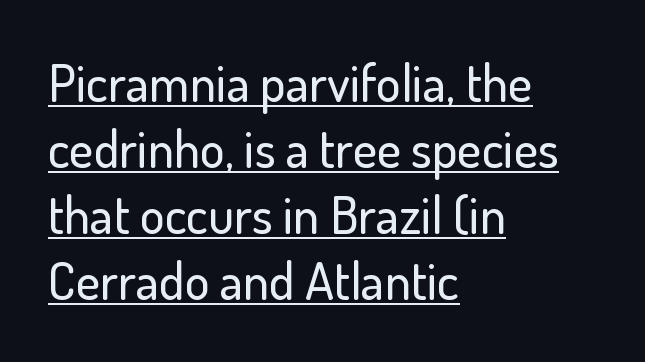
The image shows 52 px sans-serif type, upright; set left-aligned, normal line spacing (1.27x), normal letter spacing, underlined; low stroke contrast and a small x-height.
